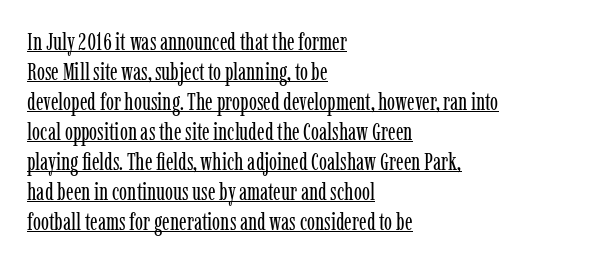
Q: Is the text bold? A: No.
Q: Is the text italic (slanted)? A: No, it is upright.
Q: Is the text underlined? A: Yes.
Q: How is the paragraph aligned? A: Left-aligned.
Q: Is the spacing between letters normal or unusually wide? A: Normal.
Q: Is the spacing between lines tight, normal or loose? A: Normal.
